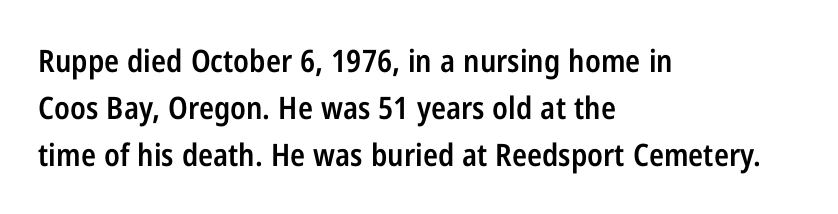
{"serif": "no", "italic": "no", "bold": "semi", "weight": "semibold", "width": "condensed", "stroke_contrast": "low", "x_height": "medium", "monospaced": "no", "underline": "no", "align": "left", "line_spacing": "normal", "line_spacing_ratio": 1.51, "letter_spacing": "normal", "letter_spacing_em": 0.0, "glyph_px": 31}
